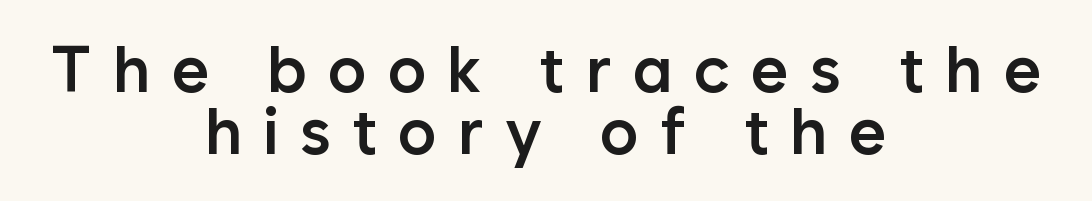
Horizontally, the lines are justified to the midpoint only. The glyphs in this specimen are sans serif. The strip under each line holds only bare page. A typesetter would mark this as roman, not italic.
